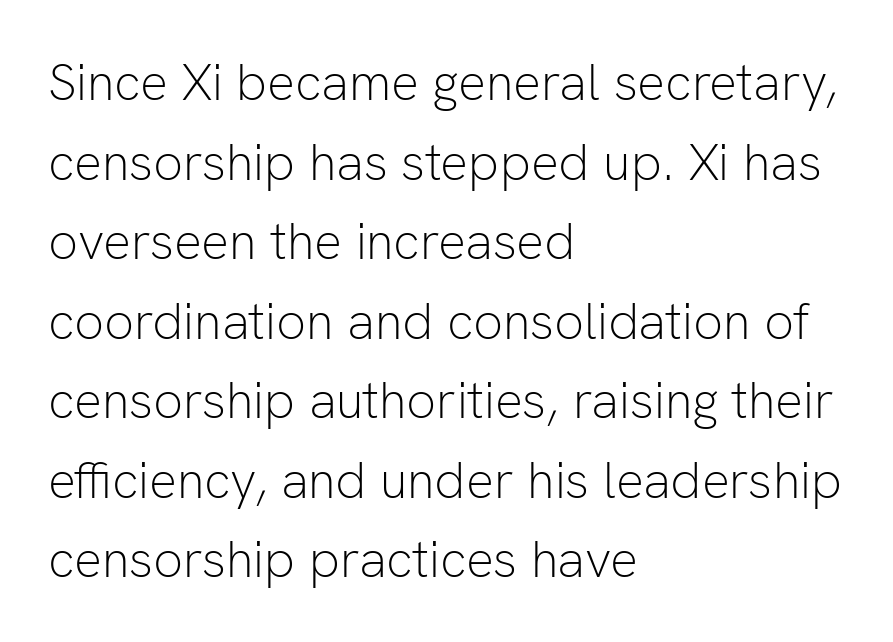
One glance says typical: line gaps are just what's usual. Where is the straight margin? On the left. The letterforms sit at book weight or below. Tall strokes in this sample are plumb rather than angled. Honestly, there is no underline to notice here at all. Typographically, this falls in the sans-serif category.
